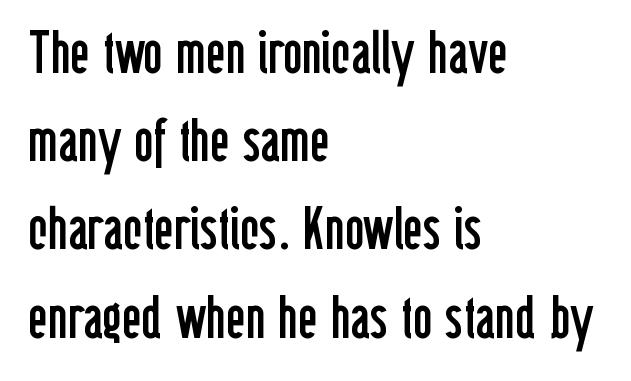
The image shows 60 px regular-weight, condensed sans-serif type, upright; set left-aligned, normal line spacing (1.47x), normal letter spacing, not underlined; low stroke contrast and a medium x-height.
